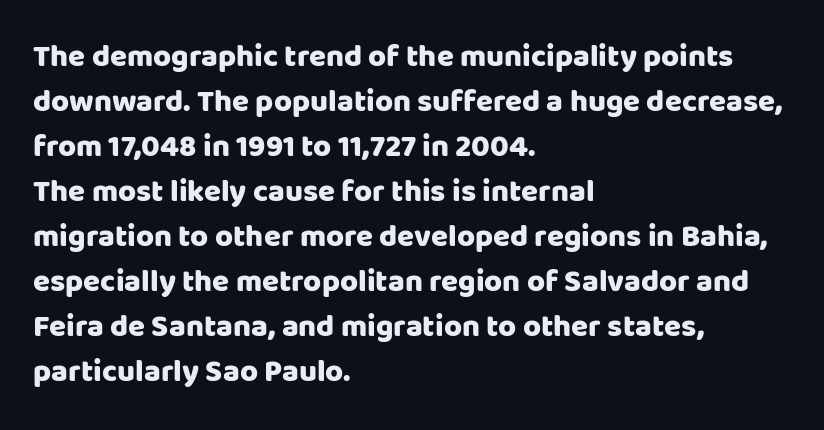
The image shows 31 px sans-serif type, upright; set left-aligned, normal line spacing (1.45x), normal letter spacing, not underlined; low stroke contrast and a large x-height.
